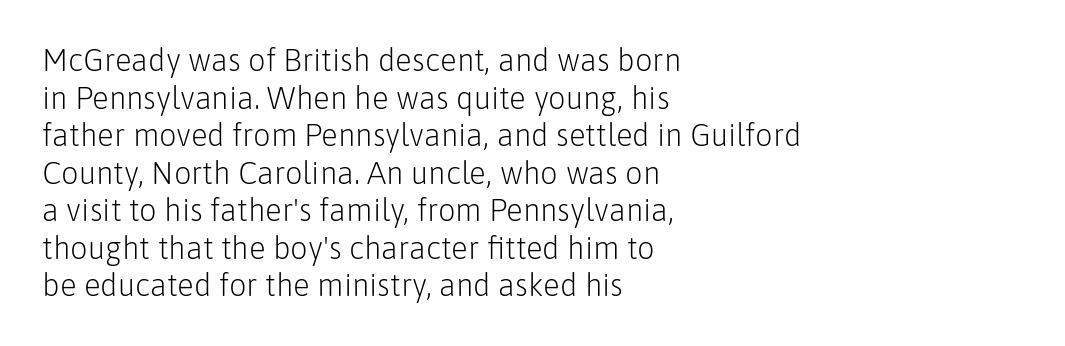
{"serif": "no", "italic": "no", "bold": "no", "weight": "light", "width": "normal", "stroke_contrast": "low", "x_height": "medium", "monospaced": "no", "underline": "no", "align": "left", "line_spacing_ratio": 1.21, "letter_spacing": "normal", "letter_spacing_em": 0.0, "glyph_px": 31}
